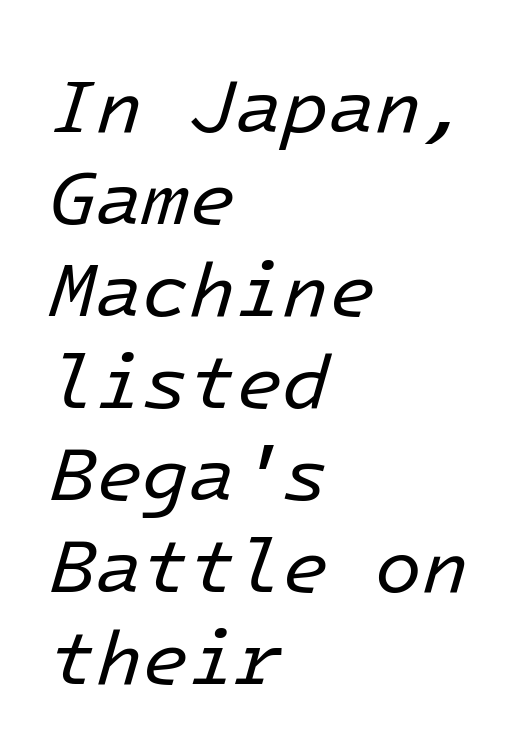
{"italic": "yes", "lean": "right", "slant_degrees": 16, "bold": "no", "weight": "regular", "width": "normal", "stroke_contrast": "low", "x_height": "medium", "underline": "no", "align": "left", "line_spacing_ratio": 1.21, "letter_spacing": "normal", "letter_spacing_em": 0.0, "glyph_px": 76}
